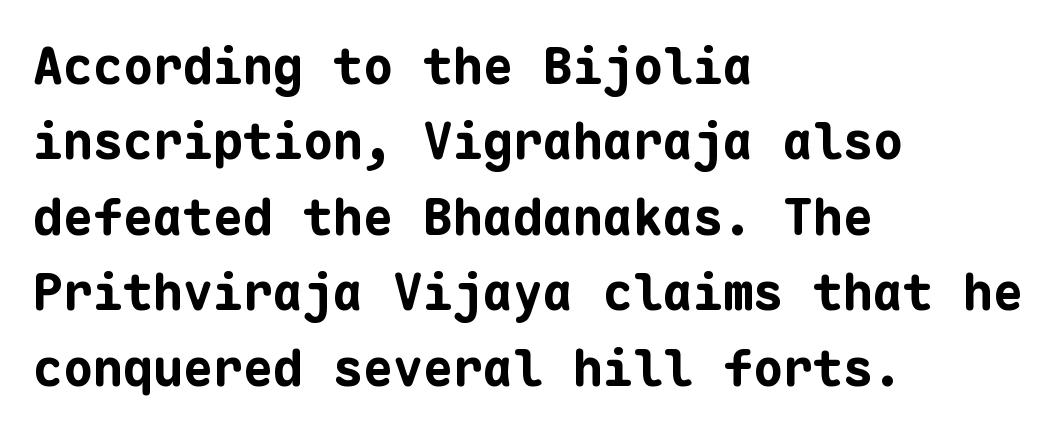
Q: Is the text bold? A: Yes.
Q: Is the text italic (slanted)? A: No, it is upright.
Q: Is the typeface a serif or a sans-serif typeface? A: Sans-serif.
Q: Is the text underlined? A: No.
Q: How is the paragraph aligned? A: Left-aligned.
Q: Is the spacing between letters normal or unusually wide? A: Normal.
Q: Is the spacing between lines tight, normal or loose? A: Normal.
Q: Width (condensed, normal, or wide)? A: Normal.
Q: Stroke contrast? A: Low.
Q: x-height? A: Medium.
Q: Monospaced? A: Yes.
